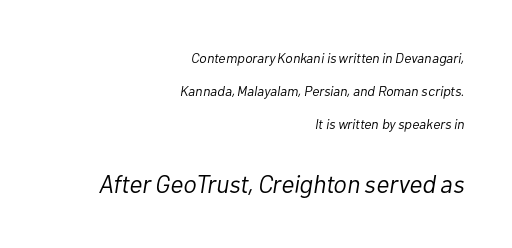
Q: Is the text bold? A: No.
Q: Is the text italic (slanted)? A: Yes, it leans right by about 10 degrees.
Q: Is the text underlined? A: No.
Q: How is the paragraph aligned? A: Right-aligned.
Q: Is the spacing between letters normal or unusually wide? A: Normal.
Q: Is the spacing between lines tight, normal or loose? A: Loose.
Q: Which block of text is set in a larger size, the first (top) or the second (bottom)? A: The second (bottom) one.
